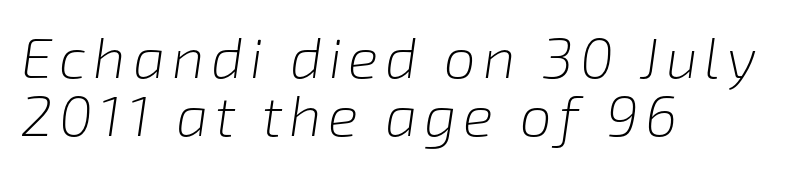
Q: Is the text bold? A: No.
Q: Is the text italic (slanted)? A: Yes, it leans right by about 8 degrees.
Q: Is the text underlined? A: No.
Q: How is the paragraph aligned? A: Left-aligned.
Q: Is the spacing between lines tight, normal or loose? A: Tight.
Q: Width (condensed, normal, or wide)? A: Normal.
Q: Stroke contrast? A: Low.
Q: x-height? A: Medium.
Q: Monospaced? A: No.
